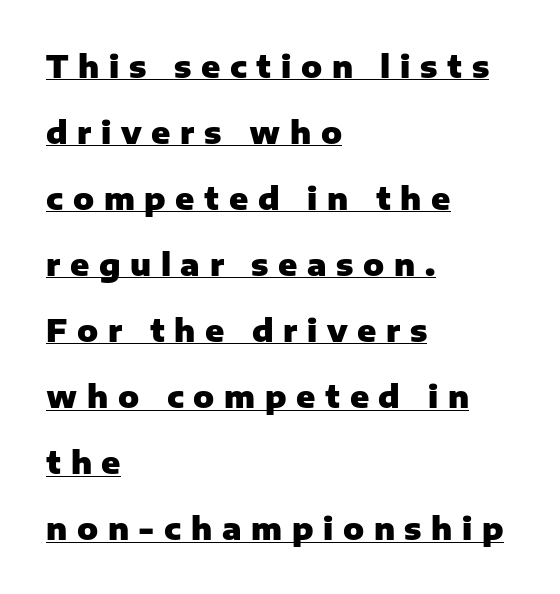
Q: Is the text bold? A: Yes.
Q: Is the text italic (slanted)? A: No, it is upright.
Q: Is the typeface a serif or a sans-serif typeface? A: Sans-serif.
Q: Is the text underlined? A: Yes.
Q: How is the paragraph aligned? A: Left-aligned.
Q: Is the spacing between letters normal or unusually wide? A: Unusually wide.
Q: Is the spacing between lines tight, normal or loose? A: Loose.
Q: Width (condensed, normal, or wide)? A: Normal.
Q: Stroke contrast? A: Low.
Q: x-height? A: Medium.
Q: Monospaced? A: No.
